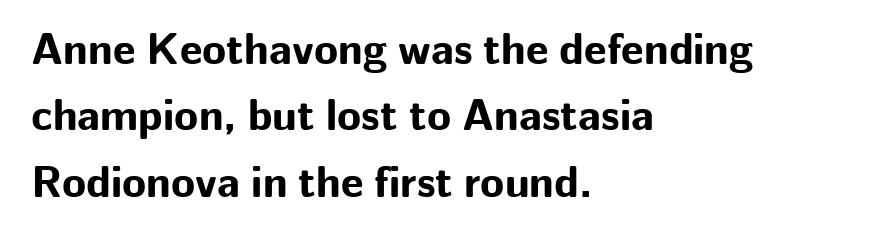
Q: Is the text bold? A: Yes.
Q: Is the text italic (slanted)? A: No, it is upright.
Q: Is the typeface a serif or a sans-serif typeface? A: Sans-serif.
Q: Is the text underlined? A: No.
Q: How is the paragraph aligned? A: Left-aligned.
Q: Is the spacing between letters normal or unusually wide? A: Normal.
Q: Is the spacing between lines tight, normal or loose? A: Normal.
Q: Width (condensed, normal, or wide)? A: Normal.
Q: Stroke contrast? A: Low.
Q: x-height? A: Medium.
Q: Monospaced? A: No.
